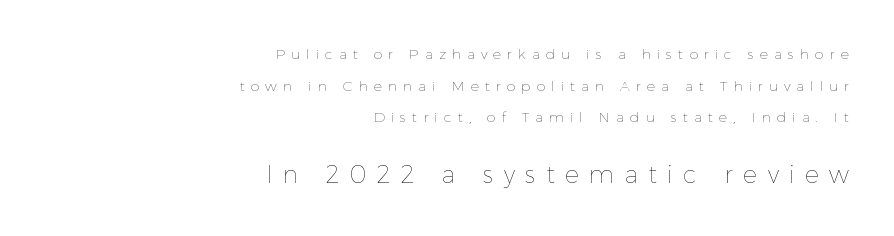
The image shows 24 px text type, upright; set right-aligned, loose line spacing (2.26x), unusually wide letter spacing (+0.43 em), not underlined; the second (bottom) block is 1.71x larger.
